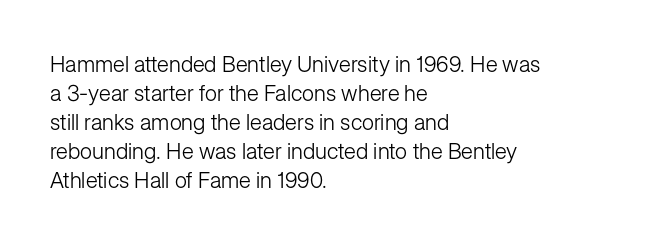
The image shows 22 px text type, upright; set left-aligned, normal line spacing (1.32x), normal letter spacing, not underlined.
